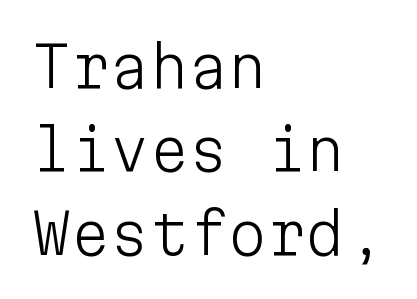
Horizontally, the lines are justified to the leading edge only. These glyphs show unthickened strokes, regular width or finer. Rule under the text: the space is simply empty. Font category for this specimen: sans-serif.
